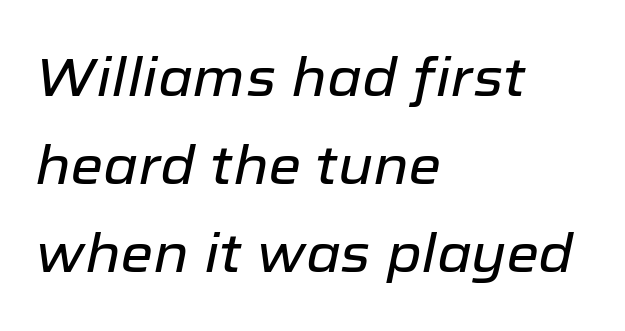
Q: Is the text italic (slanted)? A: Yes, it leans right by about 12 degrees.
Q: Is the text underlined? A: No.
Q: How is the paragraph aligned? A: Left-aligned.
Q: Is the spacing between letters normal or unusually wide? A: Normal.
Q: Is the spacing between lines tight, normal or loose? A: Normal.
Q: Width (condensed, normal, or wide)? A: Normal.
Q: Stroke contrast? A: Low.
Q: x-height? A: Medium.
Q: Monospaced? A: No.
